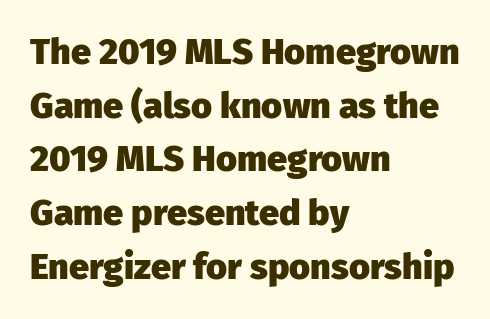
Q: Is the text bold? A: Yes.
Q: Is the text italic (slanted)? A: No, it is upright.
Q: Is the typeface a serif or a sans-serif typeface? A: Sans-serif.
Q: Is the text underlined? A: No.
Q: How is the paragraph aligned? A: Left-aligned.
Q: Is the spacing between letters normal or unusually wide? A: Normal.
Q: Is the spacing between lines tight, normal or loose? A: Normal.
Q: Width (condensed, normal, or wide)? A: Normal.
Q: Stroke contrast? A: Low.
Q: x-height? A: Medium.
Q: Monospaced? A: No.
